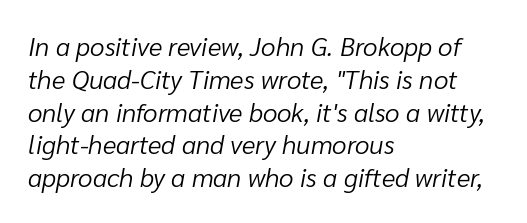
Q: Is the text bold? A: No.
Q: Is the text italic (slanted)? A: Yes, it leans right by about 10 degrees.
Q: Is the text underlined? A: No.
Q: How is the paragraph aligned? A: Left-aligned.
Q: Is the spacing between letters normal or unusually wide? A: Normal.
Q: Is the spacing between lines tight, normal or loose? A: Normal.
